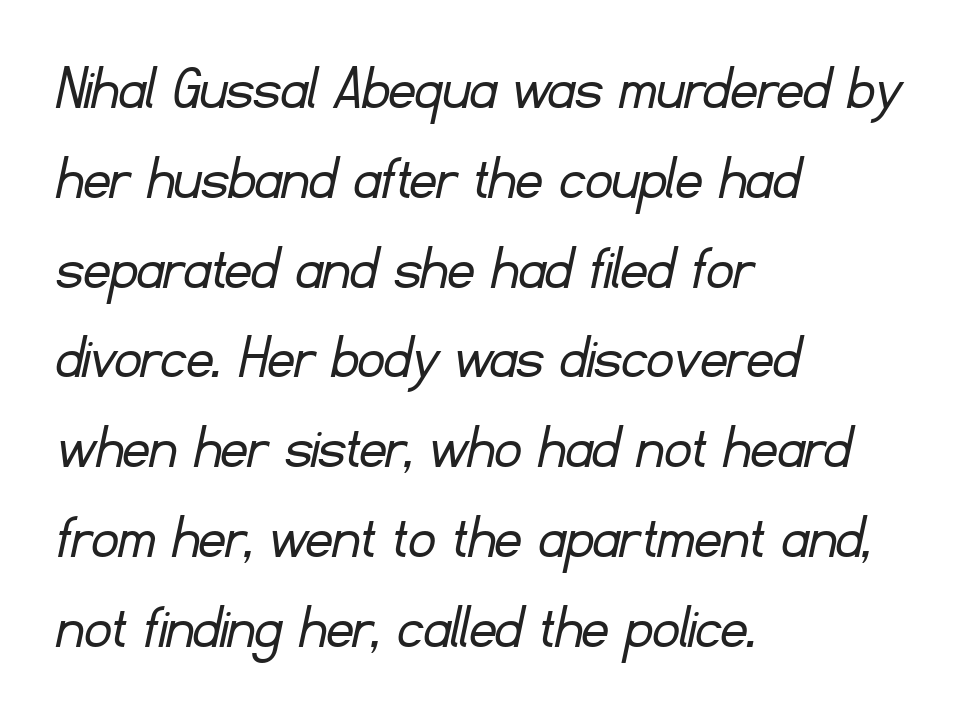
The image shows 66 px light sans-serif type; set left-aligned, normal line spacing (1.36x), normal letter spacing, not underlined; low stroke contrast and a small x-height.
